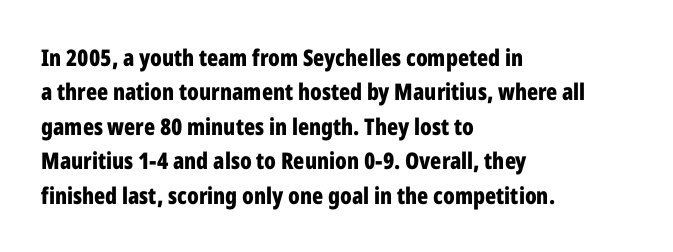
Is the letter spacing exaggerated? No — it looks like the ordinary default. Reading down the block, your eye returns to a fixed left position each line. Heavy-handed strokes throughout: this text is bold. Just letters on the line, the space beneath them empty. Baseline-to-baseline distance is the conventional proportion of letter height. A roman cut, with each character standing at attention.
